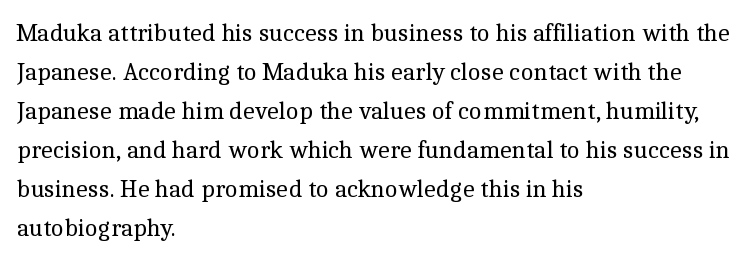
The image shows 25 px text type, upright; set left-aligned, normal line spacing (1.56x), normal letter spacing, not underlined.
